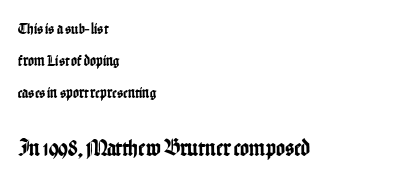
The image shows 24 px text type, upright; set left-aligned, loose line spacing (2.0x), normal letter spacing, not underlined; the second (bottom) block is 1.5x larger.
